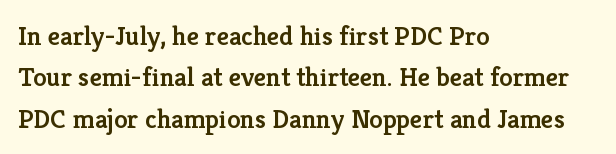
Q: Is the text bold? A: Semi-bold.
Q: Is the text italic (slanted)? A: No, it is upright.
Q: Is the text underlined? A: No.
Q: How is the paragraph aligned? A: Left-aligned.
Q: Is the spacing between letters normal or unusually wide? A: Normal.
Q: Is the spacing between lines tight, normal or loose? A: Normal.
